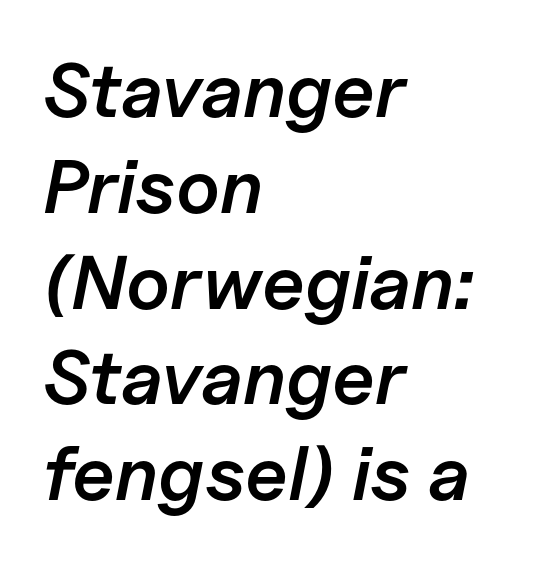
Q: Is the text bold? A: Semi-bold.
Q: Is the text italic (slanted)? A: Yes, it leans right by about 11 degrees.
Q: Is the text underlined? A: No.
Q: How is the paragraph aligned? A: Left-aligned.
Q: Is the spacing between letters normal or unusually wide? A: Normal.
Q: Is the spacing between lines tight, normal or loose? A: Normal.
Q: Width (condensed, normal, or wide)? A: Normal.
Q: Stroke contrast? A: Low.
Q: x-height? A: Medium.
Q: Monospaced? A: No.
